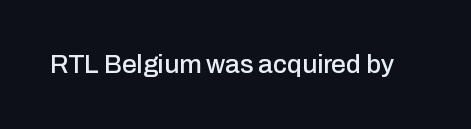
The image shows 26 px text type, upright; set normal letter spacing, not underlined.
